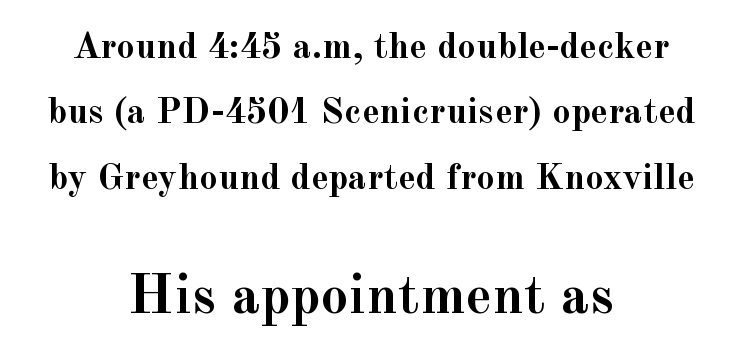
Q: Is the text bold? A: Yes.
Q: Is the text italic (slanted)? A: No, it is upright.
Q: Is the typeface a serif or a sans-serif typeface? A: Serif.
Q: Is the text underlined? A: No.
Q: How is the paragraph aligned? A: Centered.
Q: Is the spacing between letters normal or unusually wide? A: Normal.
Q: Which block of text is set in a larger size, the first (top) or the second (bottom)? A: The second (bottom) one.
Q: Width (condensed, normal, or wide)? A: Normal.
Q: x-height? A: Small.
Q: Monospaced? A: No.
